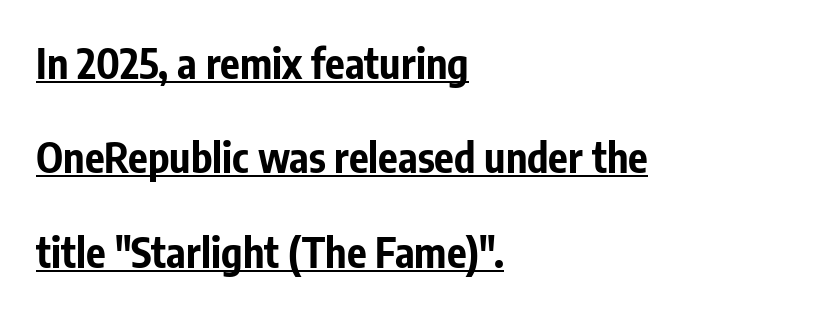
{"serif": "no", "italic": "no", "bold": "yes", "weight": "bold", "width": "condensed", "stroke_contrast": "low", "x_height": "medium", "monospaced": "no", "underline": "yes", "align": "left", "line_spacing": "loose", "line_spacing_ratio": 2.3, "letter_spacing": "normal", "letter_spacing_em": 0.0, "glyph_px": 41}
